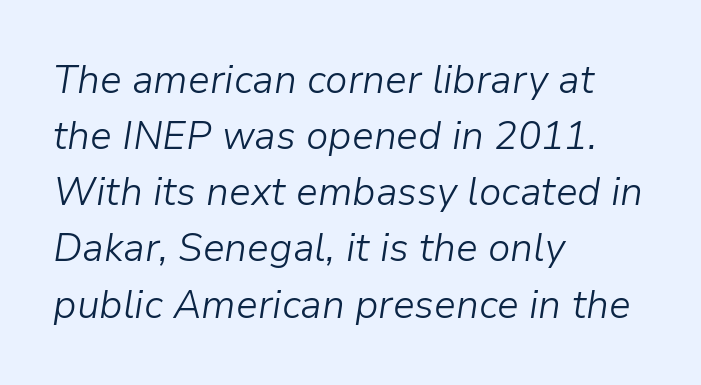
Each letter keeps its own natural width here, so spacing adapts to shape. Check under the words: just untouched page. Typeset ragged right — the left edge is the straight one. Students, note that the glyphs here touch the page at normal intervals. The rendering uses a moderate line-height, typical for paragraphs. Weight: in the light-to-regular range.
